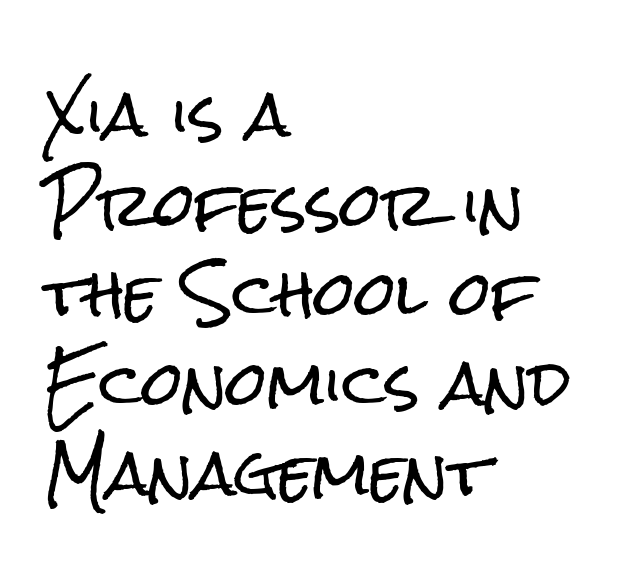
Q: Is the text italic (slanted)? A: No, it is upright.
Q: Is the typeface a serif or a sans-serif typeface? A: Sans-serif.
Q: Is the text underlined? A: No.
Q: How is the paragraph aligned? A: Left-aligned.
Q: Is the spacing between letters normal or unusually wide? A: Normal.
Q: Is the spacing between lines tight, normal or loose? A: Normal.
Q: Width (condensed, normal, or wide)? A: Condensed.
Q: Stroke contrast? A: Low.
Q: x-height? A: Medium.
Q: Monospaced? A: No.
